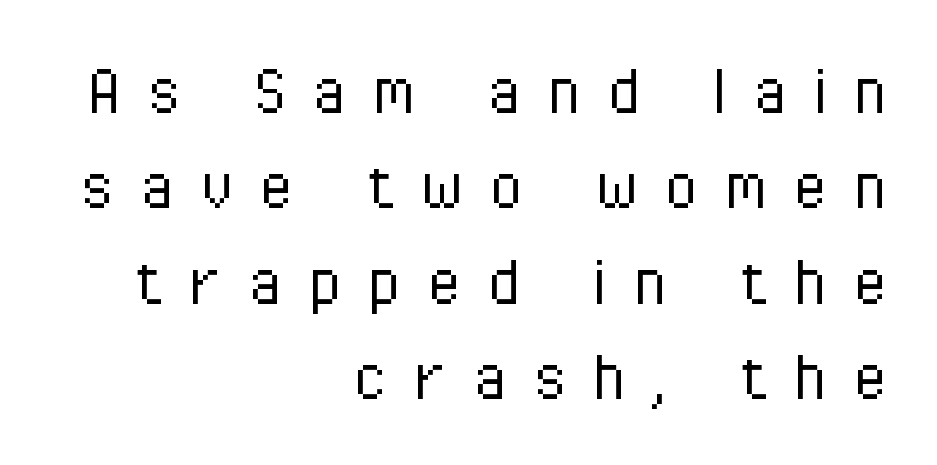
Q: Is the text bold? A: No.
Q: Is the text italic (slanted)? A: No, it is upright.
Q: Is the typeface a serif or a sans-serif typeface? A: Sans-serif.
Q: Is the text underlined? A: No.
Q: How is the paragraph aligned? A: Right-aligned.
Q: Is the spacing between letters normal or unusually wide? A: Unusually wide.
Q: Width (condensed, normal, or wide)? A: Condensed.
Q: Stroke contrast? A: Low.
Q: x-height? A: Medium.
Q: Monospaced? A: No.
